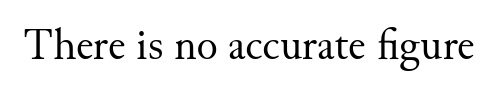
{"serif": "yes", "italic": "no", "bold": "no", "weight": "regular", "width": "normal", "stroke_contrast": "medium", "x_height": "small", "monospaced": "no", "underline": "no", "letter_spacing": "normal", "letter_spacing_em": 0.0, "glyph_px": 44}
